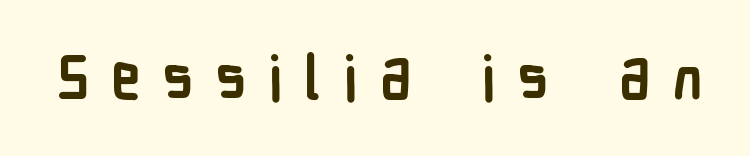
{"serif": "no", "italic": "no", "bold": "yes", "weight": "semibold", "width": "condensed", "stroke_contrast": "low", "x_height": "medium", "monospaced": "no", "underline": "no", "letter_spacing": "wide", "letter_spacing_em": 0.36, "glyph_px": 60}
